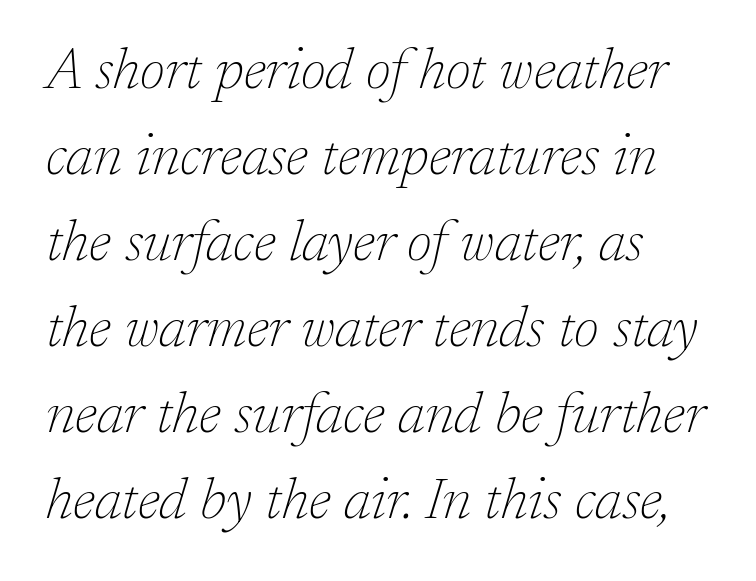
Beneath every word, the page is bare. The font family rendered here belongs to the serif group. Horizontal bands of white between lines are of average thickness. The letters advance in unequal steps, a hallmark of proportional type. Students, note that the glyphs here touch the page at normal intervals.
